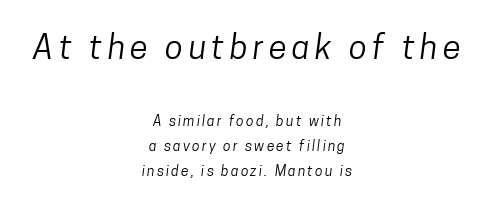
Q: Is the text bold? A: No.
Q: Is the typeface a serif or a sans-serif typeface? A: Sans-serif.
Q: Is the text underlined? A: No.
Q: How is the paragraph aligned? A: Centered.
Q: Which block of text is set in a larger size, the first (top) or the second (bottom)? A: The first (top) one.
Q: Width (condensed, normal, or wide)? A: Condensed.
Q: Stroke contrast? A: Low.
Q: x-height? A: Medium.
Q: Monospaced? A: No.
